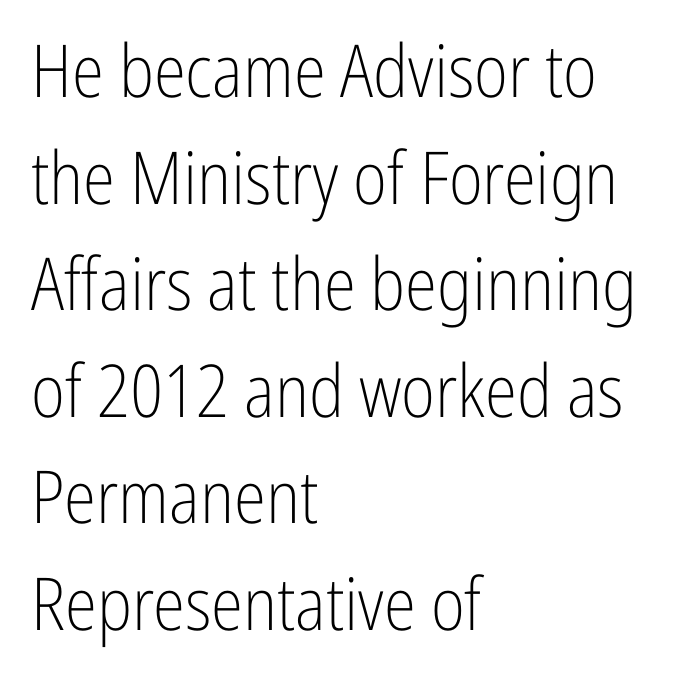
Leading matches the norm, producing a regular column. Posture: vertical. Does the copy run flush right? No — it runs flush left. Descender tails drop into unmarked territory. The tracking reads as untouched default to a designer's eye.
